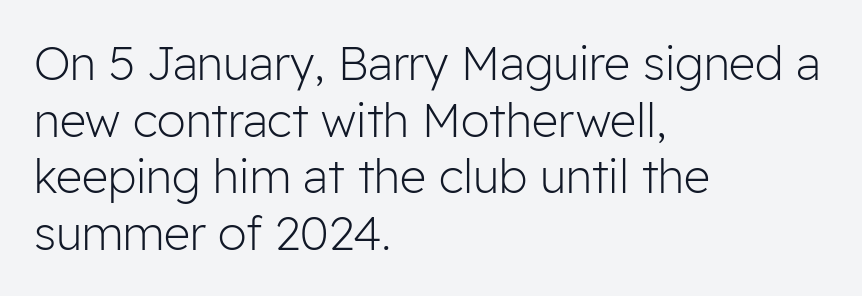
The face looks like a standard text weight, possibly lighter. A typesetter would call this proportional, since set widths differ per character. Italic? Not at all — the glyphs are vertical. Anything drawn beneath the words? Only blank space. Tracking value appears to be zero — textbook default spacing.
